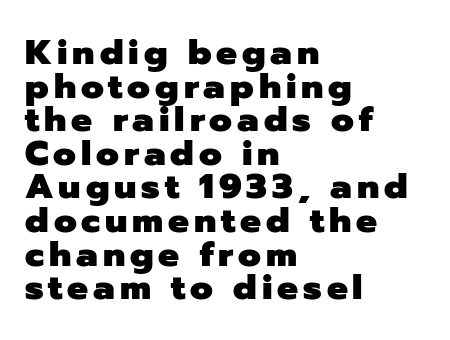
Font category for this specimen: sans-serif. Varying glyph widths throughout — classic text-font behaviour. Caption: bold face, heavy strokes. Alignment: flush left.
